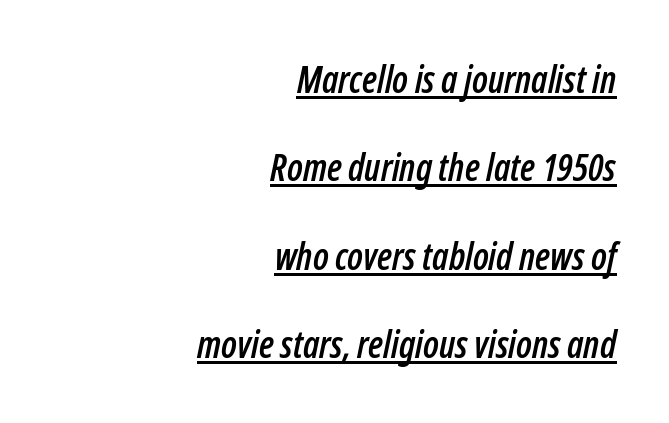
{"italic": "yes", "lean": "right", "slant_degrees": 12, "width": "condensed", "stroke_contrast": "low", "x_height": "medium", "monospaced": "no", "underline": "yes", "align": "right", "line_spacing": "loose", "line_spacing_ratio": 2.39, "letter_spacing": "normal", "letter_spacing_em": 0.0, "glyph_px": 37}
